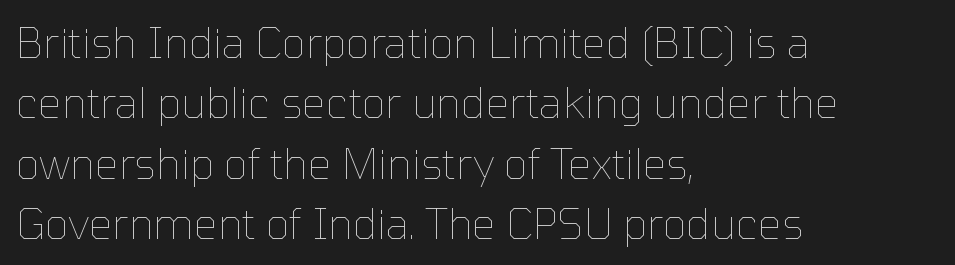
Q: Is the text bold? A: No.
Q: Is the text italic (slanted)? A: No, it is upright.
Q: Is the text underlined? A: No.
Q: How is the paragraph aligned? A: Left-aligned.
Q: Is the spacing between letters normal or unusually wide? A: Normal.
Q: Is the spacing between lines tight, normal or loose? A: Normal.
Q: Width (condensed, normal, or wide)? A: Normal.
Q: Stroke contrast? A: Low.
Q: x-height? A: Medium.
Q: Monospaced? A: No.
